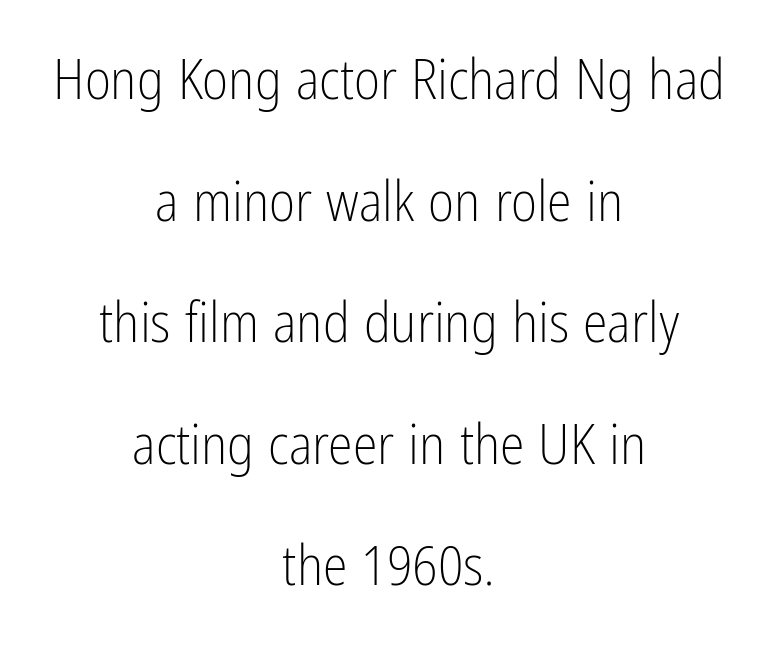
The image shows 56 px light, condensed sans-serif type, upright; set centered, loose line spacing (2.17x), normal letter spacing, not underlined; low stroke contrast and a medium x-height.
